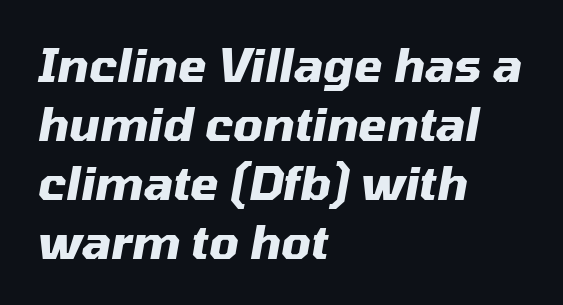
The font's italic variant was chosen for this text. Looks like regular typesetting: each glyph gets only the width it needs. The lines in this sample share a left origin and differ only in where they stop. Heavy, bold letterforms.
